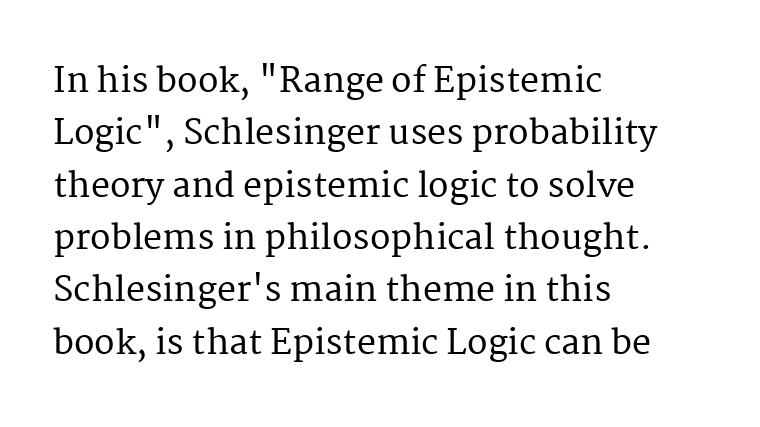
Q: Is the text italic (slanted)? A: No, it is upright.
Q: Is the typeface a serif or a sans-serif typeface? A: Serif.
Q: Is the text underlined? A: No.
Q: How is the paragraph aligned? A: Left-aligned.
Q: Is the spacing between letters normal or unusually wide? A: Normal.
Q: Is the spacing between lines tight, normal or loose? A: Normal.
Q: Width (condensed, normal, or wide)? A: Normal.
Q: Stroke contrast? A: Medium.
Q: x-height? A: Medium.
Q: Monospaced? A: No.
